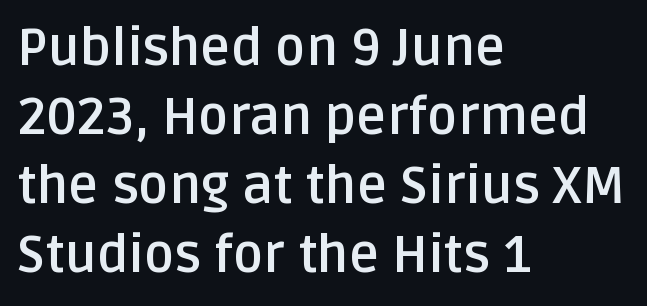
{"serif": "no", "italic": "no", "bold": "yes", "weight": "semibold", "width": "normal", "stroke_contrast": "low", "x_height": "large", "monospaced": "no", "underline": "no", "align": "left", "line_spacing": "normal", "line_spacing_ratio": 1.33, "letter_spacing": "normal", "letter_spacing_em": 0.0, "glyph_px": 52}
